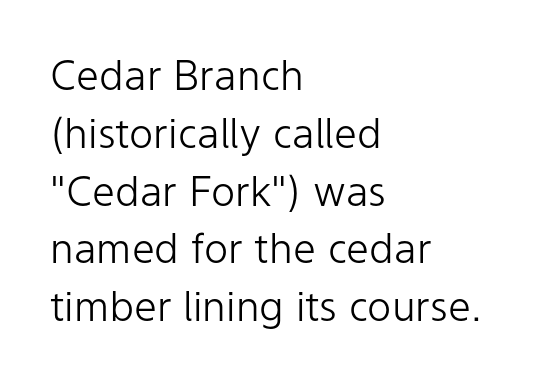
The image shows 41 px light sans-serif type, upright; set left-aligned, normal line spacing (1.41x), normal letter spacing, not underlined; low stroke contrast and a medium x-height.
